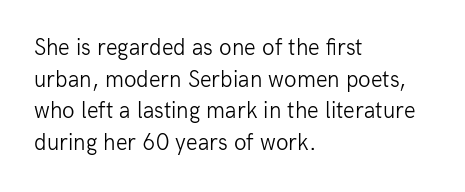
The image shows 23 px text type, upright; set left-aligned, normal line spacing (1.38x), normal letter spacing, not underlined.
